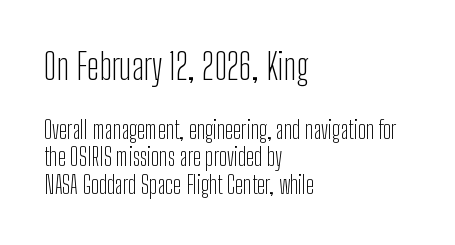
The image shows 36 px light, condensed sans-serif type, upright; set left-aligned, line spacing 1.16x, normal letter spacing, not underlined; the first (top) block is 1.5x larger; low stroke contrast and a medium x-height.
